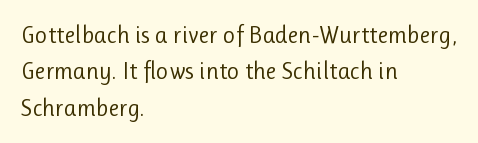
Q: Is the text bold? A: No.
Q: Is the text italic (slanted)? A: No, it is upright.
Q: Is the text underlined? A: No.
Q: How is the paragraph aligned? A: Left-aligned.
Q: Is the spacing between letters normal or unusually wide? A: Normal.
Q: Is the spacing between lines tight, normal or loose? A: Normal.
